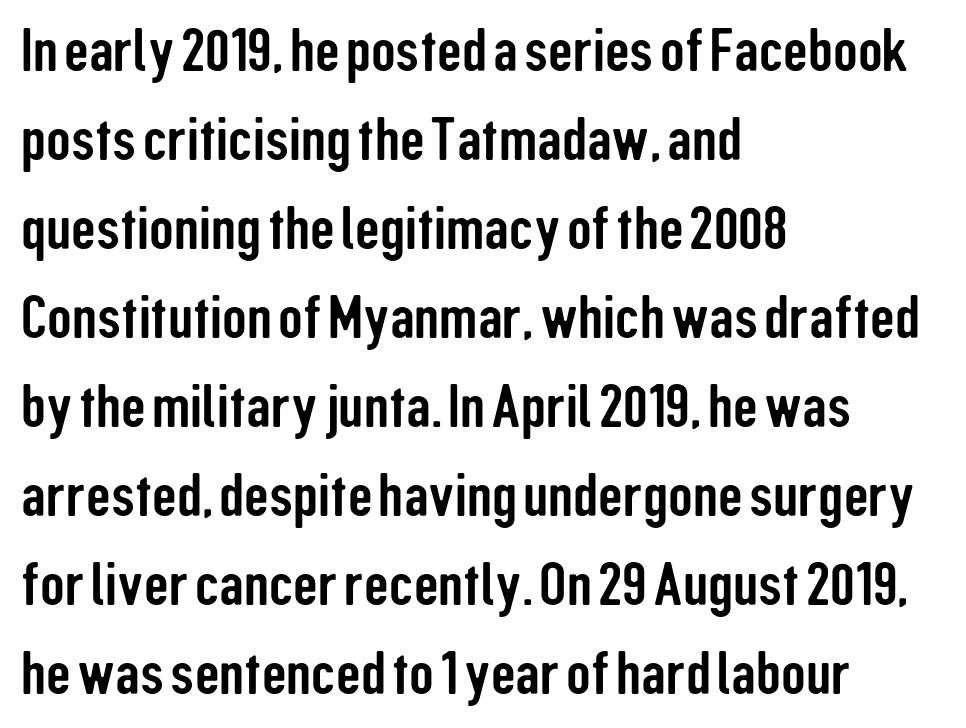
The specimen omits any rule beneath the text block's lines. Note the varied advance widths — an 'i' is clearly narrower than an 'm'. Serifs: no, the terminals of the letterforms are clean. The letterforms sit shoulder to shoulder at normal distance. The compositor pushed each line to the left boundary. The type sits square on the baseline with zero lean.
